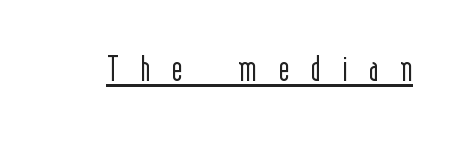
{"serif": "no", "italic": "no", "bold": "no", "weight": "light", "width": "condensed", "x_height": "medium", "monospaced": "no", "underline": "yes", "letter_spacing": "wide", "letter_spacing_em": 0.42, "glyph_px": 54}
